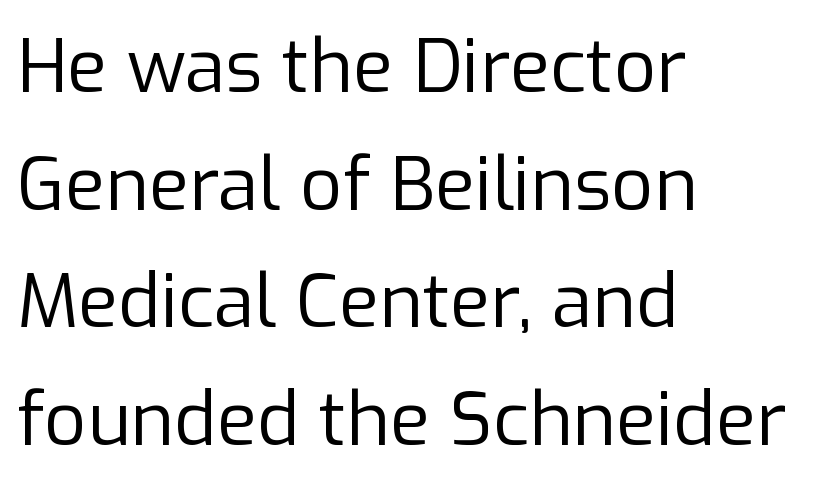
The image shows 74 px regular-weight sans-serif type, upright; set left-aligned, normal line spacing (1.59x), normal letter spacing, not underlined; low stroke contrast and a medium x-height.
